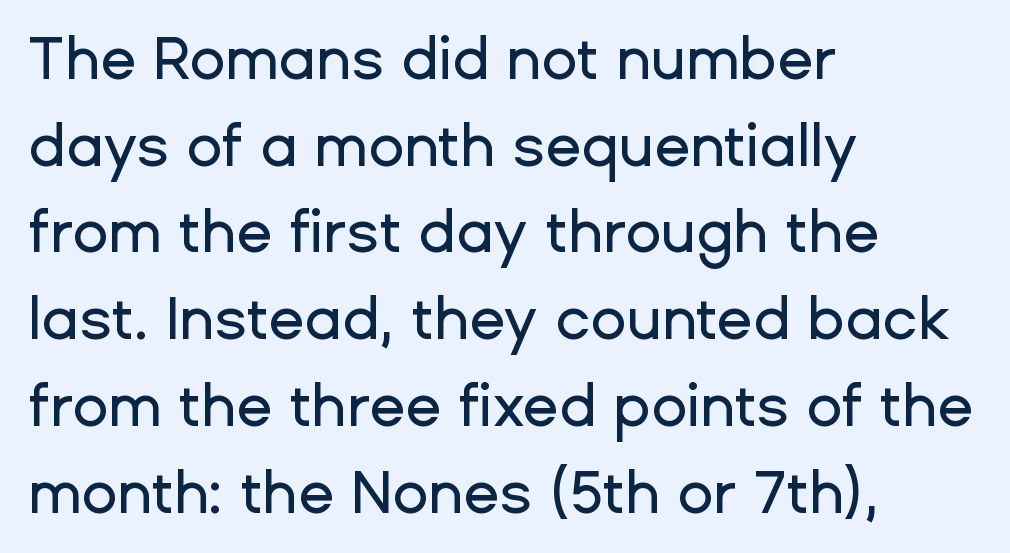
Q: Is the text italic (slanted)? A: No, it is upright.
Q: Is the typeface a serif or a sans-serif typeface? A: Sans-serif.
Q: Is the text underlined? A: No.
Q: How is the paragraph aligned? A: Left-aligned.
Q: Is the spacing between letters normal or unusually wide? A: Normal.
Q: Is the spacing between lines tight, normal or loose? A: Normal.
Q: Width (condensed, normal, or wide)? A: Normal.
Q: Stroke contrast? A: Low.
Q: x-height? A: Medium.
Q: Monospaced? A: No.
